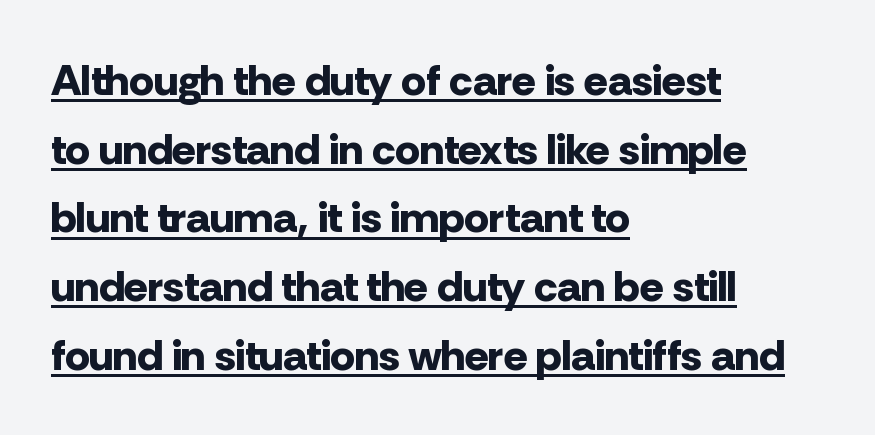
The typography opts for an upright posture over an oblique one. Character widths vary here, with narrow letters taking less room than wide ones. Successive baselines arrive at the customary interval. Emphasis by weight is at full strength: bold. Type style note: lacks serifs. Default kerning and tracking; the words read as compact shapes.
